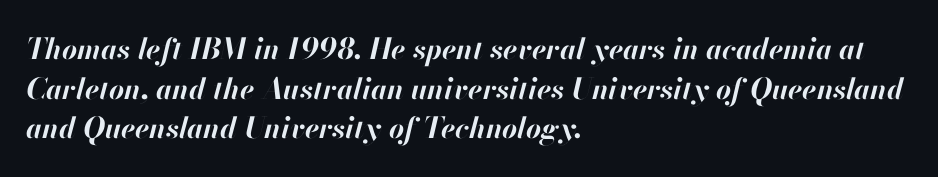
The image shows 29 px bold type, italic (leaning right); set left-aligned, normal line spacing (1.37x), normal letter spacing, not underlined; high stroke contrast and a small x-height.
